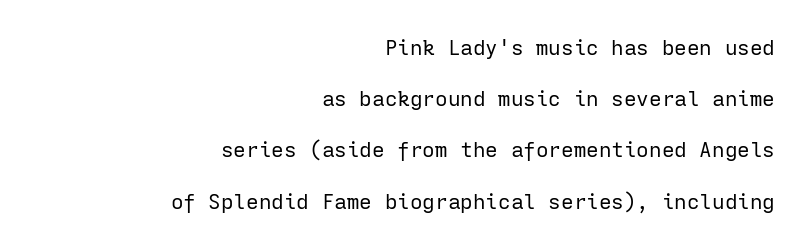
Leftover space on each line is placed entirely before the opening word. The passage shown stacks its lines with a broad gap. Between one letter and the next there's only the usual sliver of space. Designer's note — italics off, roman on.
